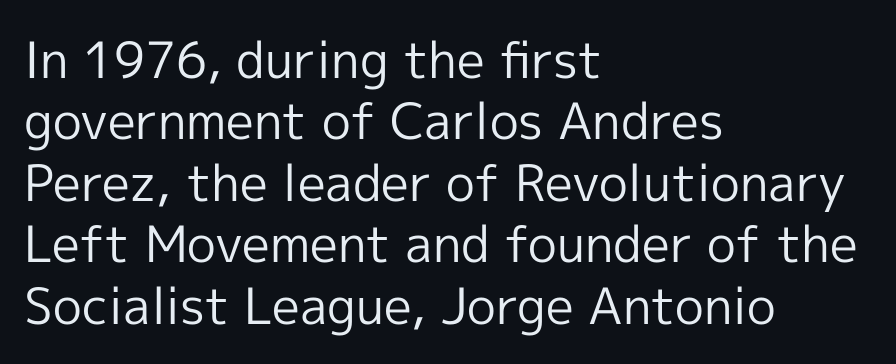
On a weight scale, this lands at 450 or below. Words appear dense and cohesive because spacing is normal. The compositor pushed each line to the left boundary. Proportional: the letters do not fall into vertical columns. Classification — sans serif.
